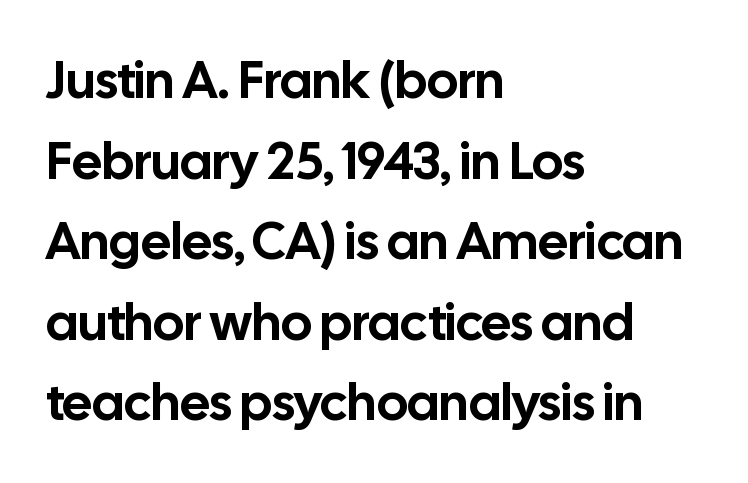
The image shows 52 px sans-serif type, upright; set left-aligned, normal line spacing (1.55x), normal letter spacing, not underlined; low stroke contrast and a medium x-height.
